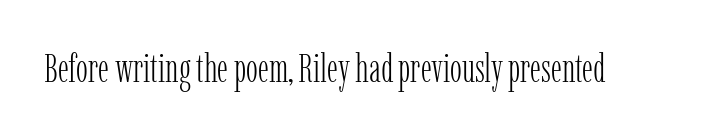
The image shows 40 px light, condensed serif type, upright; set normal letter spacing, not underlined; low stroke contrast and a medium x-height.
